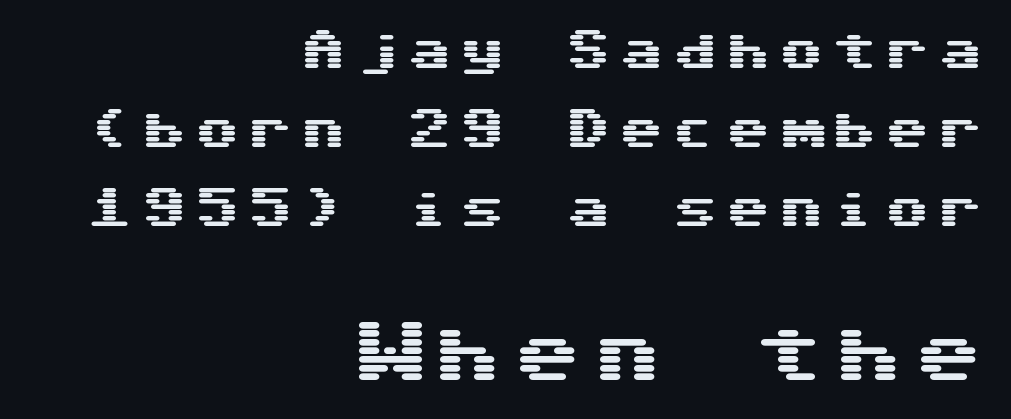
Notice how the stems are strictly vertical — no italics here. Words float on clear page, feet unadorned. Reading top to bottom, the characters get bigger at the block break. Are there feet on the stems? There aren't — it's a sans.
